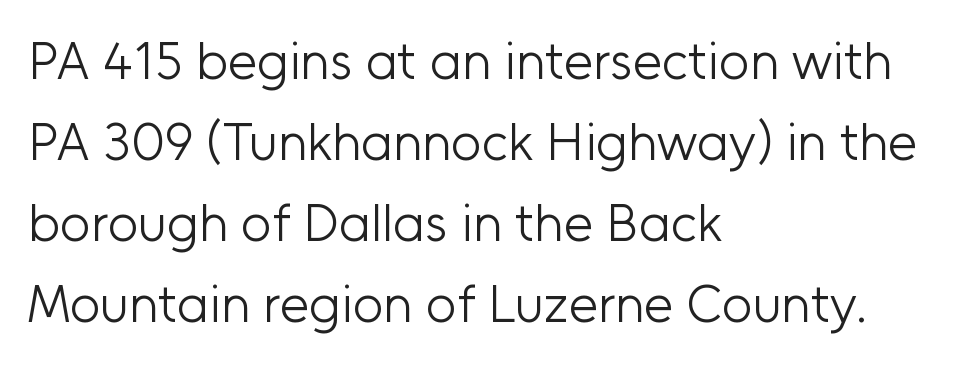
Q: Is the text bold? A: No.
Q: Is the text italic (slanted)? A: No, it is upright.
Q: Is the typeface a serif or a sans-serif typeface? A: Sans-serif.
Q: Is the text underlined? A: No.
Q: How is the paragraph aligned? A: Left-aligned.
Q: Is the spacing between letters normal or unusually wide? A: Normal.
Q: Is the spacing between lines tight, normal or loose? A: Normal.
Q: Width (condensed, normal, or wide)? A: Normal.
Q: Stroke contrast? A: Low.
Q: x-height? A: Medium.
Q: Monospaced? A: No.
